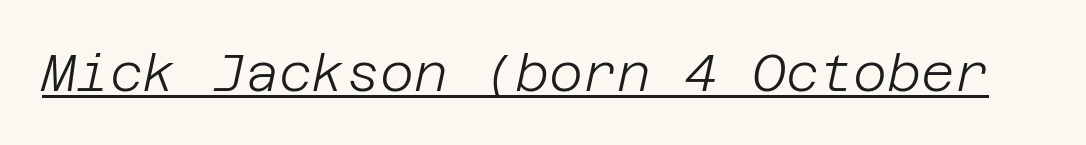
The image shows 52 px light type, italic (leaning right); set normal letter spacing, underlined; low stroke contrast and a large x-height.
